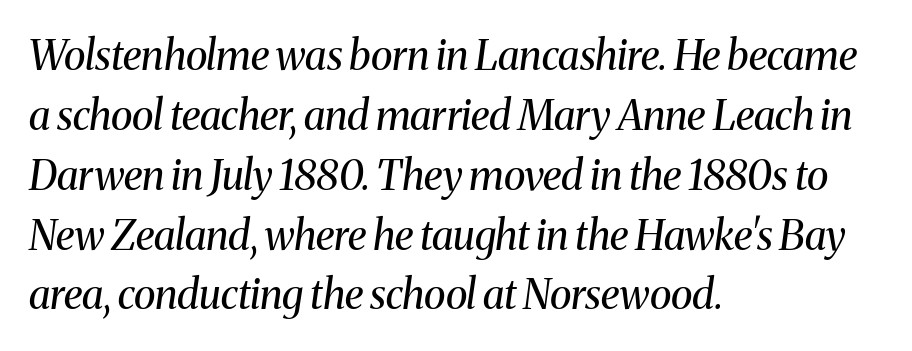
The image shows 41 px regular-weight serif type, italic (leaning right); set left-aligned, normal line spacing (1.46x), normal letter spacing, not underlined; medium stroke contrast and a medium x-height.
